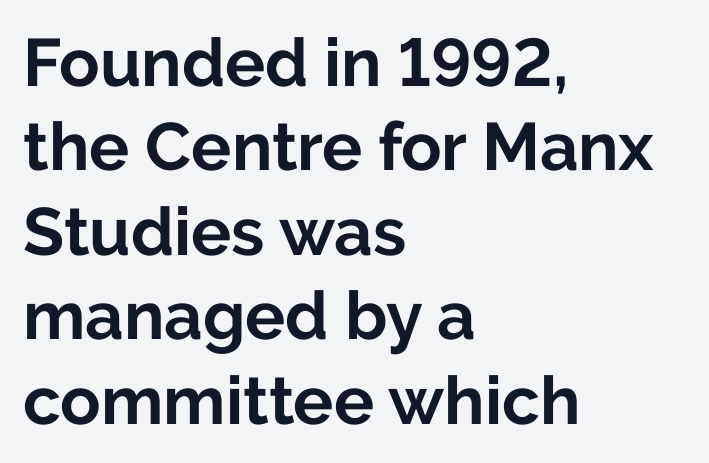
Q: Is the text bold? A: Yes.
Q: Is the text italic (slanted)? A: No, it is upright.
Q: Is the typeface a serif or a sans-serif typeface? A: Sans-serif.
Q: Is the text underlined? A: No.
Q: How is the paragraph aligned? A: Left-aligned.
Q: Is the spacing between letters normal or unusually wide? A: Normal.
Q: Is the spacing between lines tight, normal or loose? A: Normal.
Q: Width (condensed, normal, or wide)? A: Normal.
Q: Stroke contrast? A: Low.
Q: x-height? A: Medium.
Q: Monospaced? A: No.
